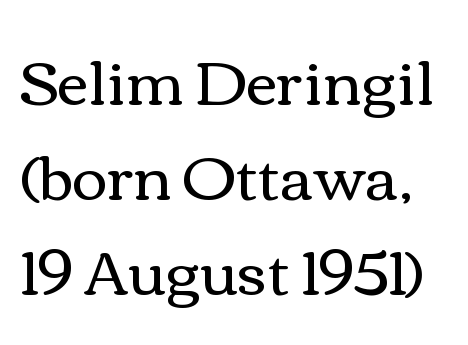
The image shows 61 px regular-weight, wide type, upright; set normal line spacing (1.56x), normal letter spacing, not underlined; a medium x-height.
